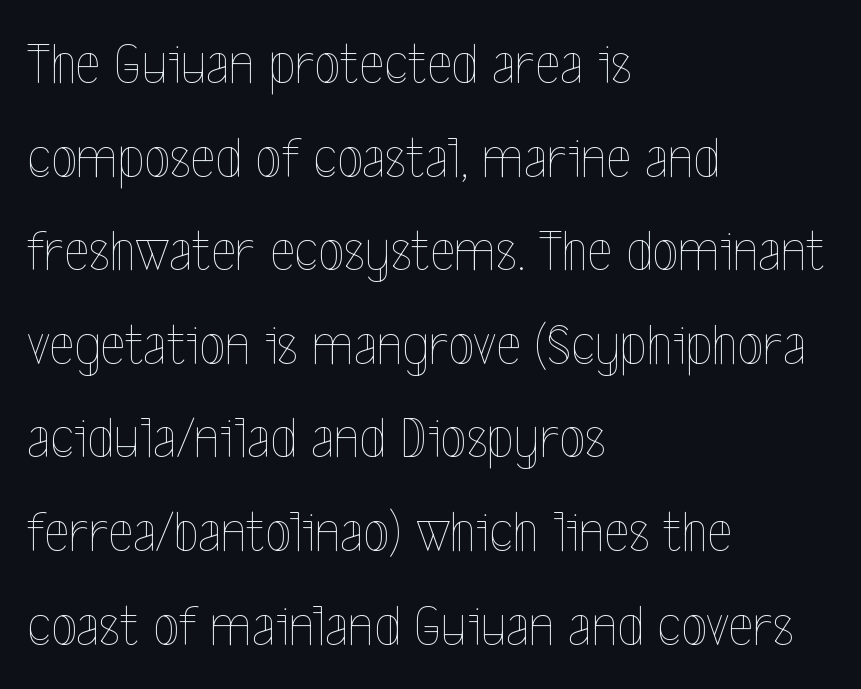
{"italic": "no", "bold": "no", "weight": "thin", "width": "condensed", "x_height": "medium", "monospaced": "no", "underline": "no", "align": "left", "line_spacing": "normal", "line_spacing_ratio": 1.56, "letter_spacing": "normal", "letter_spacing_em": 0.0, "glyph_px": 60}
